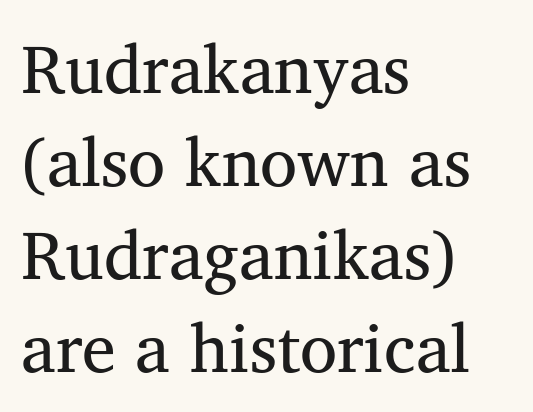
{"serif": "yes", "italic": "no", "bold": "no", "weight": "regular", "width": "normal", "stroke_contrast": "medium", "x_height": "medium", "monospaced": "no", "underline": "no", "align": "left", "line_spacing": "normal", "line_spacing_ratio": 1.37, "letter_spacing": "normal", "letter_spacing_em": 0.0, "glyph_px": 68}
